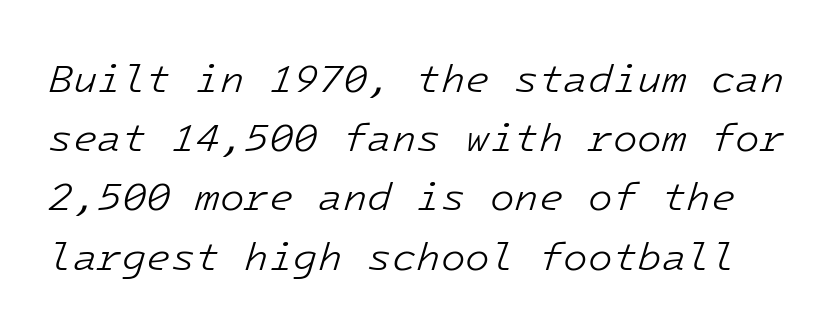
{"italic": "yes", "lean": "right", "slant_degrees": 16, "bold": "no", "weight": "light", "width": "normal", "stroke_contrast": "low", "x_height": "medium", "underline": "no", "line_spacing": "normal", "line_spacing_ratio": 1.48, "letter_spacing": "normal", "letter_spacing_em": 0.0, "glyph_px": 40}
